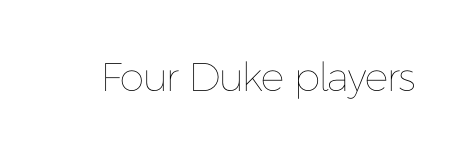
Q: Is the text bold? A: No.
Q: Is the text italic (slanted)? A: No, it is upright.
Q: Is the text underlined? A: No.
Q: Is the spacing between letters normal or unusually wide? A: Normal.
Q: Width (condensed, normal, or wide)? A: Normal.
Q: Stroke contrast? A: Low.
Q: x-height? A: Medium.
Q: Monospaced? A: No.
